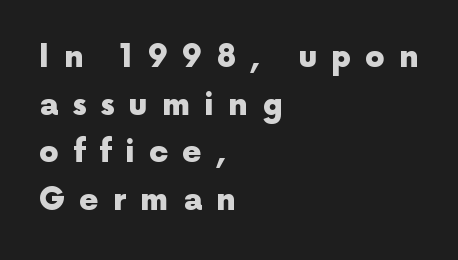
The face used here is a sans, in the tradition of grotesques and geometrics. The letters stand upright; this is a roman face. The sample has been set heavy, in full bold. Proportional: the letters do not fall into vertical columns. Compared with typical paragraphs, the rows here are spaced about the same.
